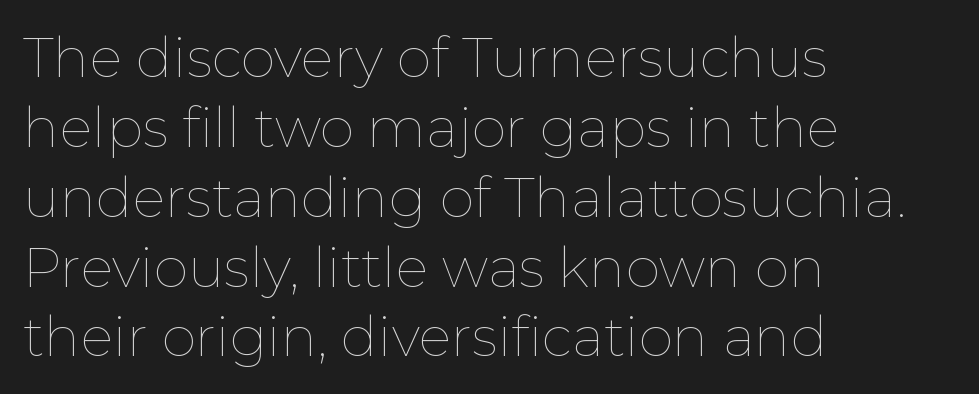
{"italic": "no", "bold": "no", "weight": "thin", "width": "normal", "stroke_contrast": "low", "x_height": "medium", "monospaced": "no", "underline": "no", "align": "left", "line_spacing": "normal", "line_spacing_ratio": 1.27, "letter_spacing": "normal", "letter_spacing_em": 0.0, "glyph_px": 55}
